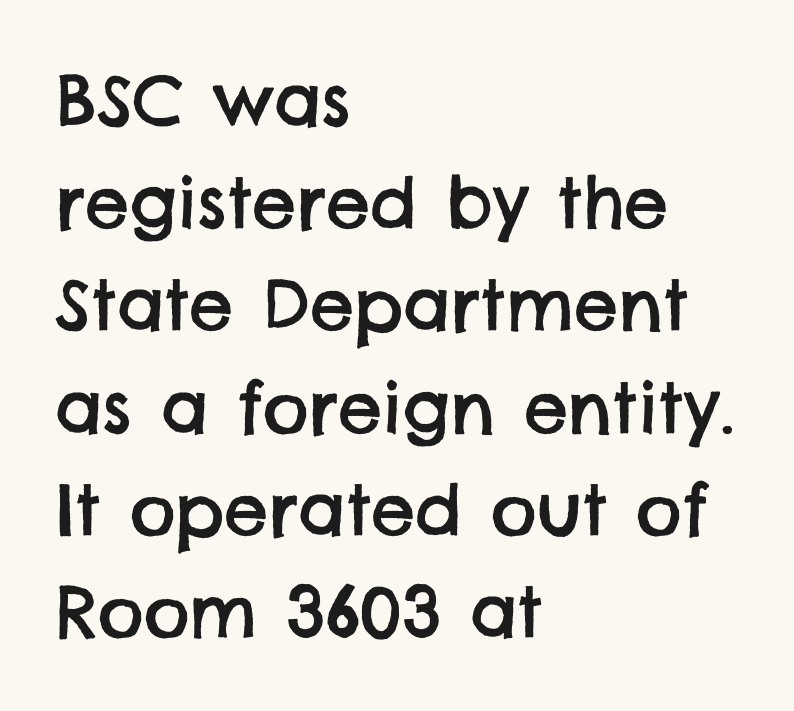
The image shows 70 px sans-serif type; set left-aligned, normal line spacing (1.46x), normal letter spacing, not underlined; low stroke contrast and a large x-height.
